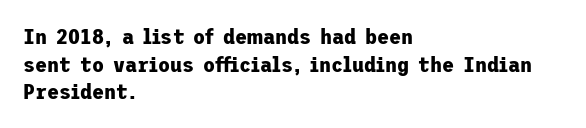
{"italic": "no", "bold": "yes", "underline": "no", "align": "left", "line_spacing": "normal", "line_spacing_ratio": 1.26, "letter_spacing": "normal", "letter_spacing_em": 0.0, "glyph_px": 22}
